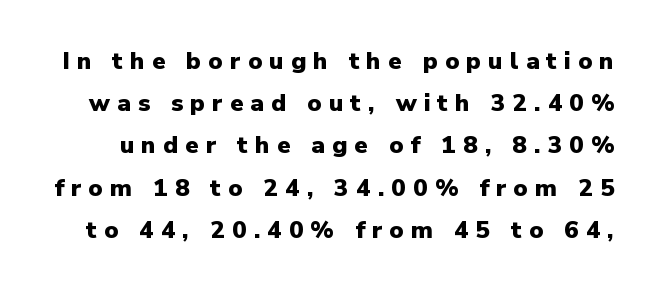
Q: Is the text bold? A: Yes.
Q: Is the text italic (slanted)? A: No, it is upright.
Q: Is the text underlined? A: No.
Q: Is the spacing between letters normal or unusually wide? A: Unusually wide.
